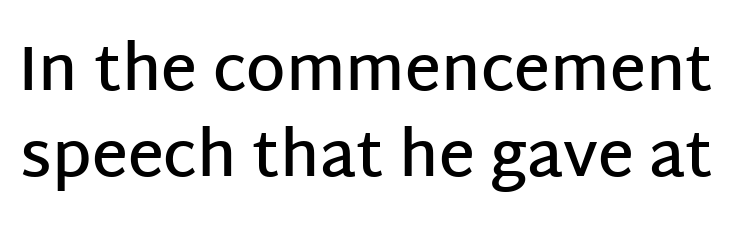
The image shows 63 px semibold sans-serif type, upright; set normal line spacing (1.37x), normal letter spacing, not underlined; low stroke contrast and a large x-height.
